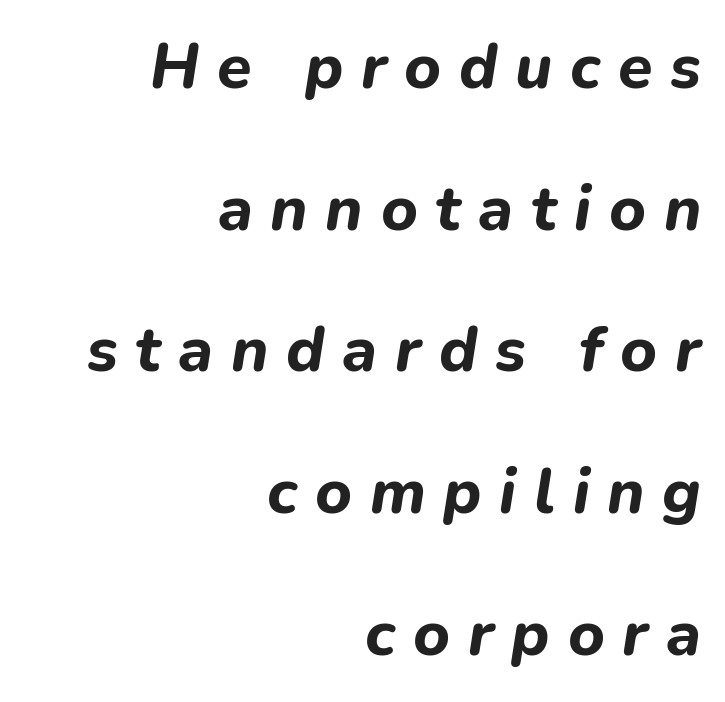
Do the characters align in a grid? No, the font is proportional. The gaps between neighbouring characters are conspicuously large. The compositor pushed each line to the right boundary. Vertical spacing — loose. Rule under the text: the space is simply empty.
